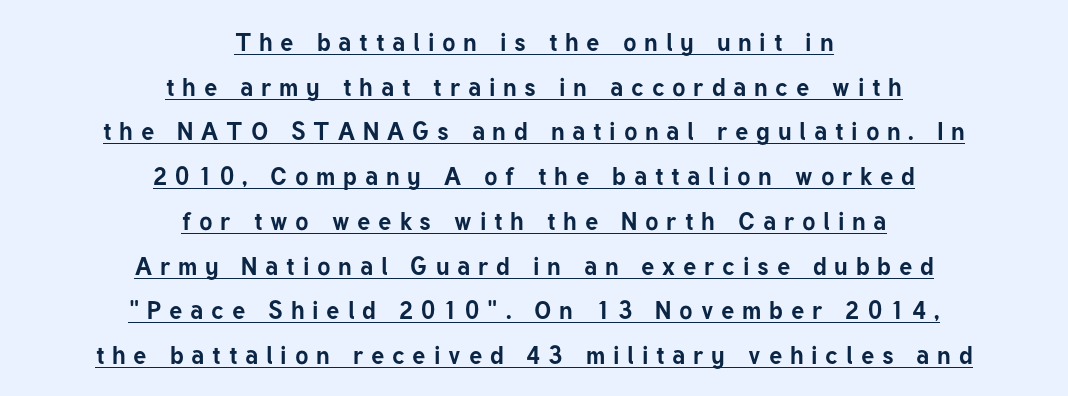
{"italic": "no", "bold": "yes", "underline": "yes", "align": "center", "line_spacing_ratio": 1.79, "letter_spacing": "wide", "letter_spacing_em": 0.31, "glyph_px": 25}
